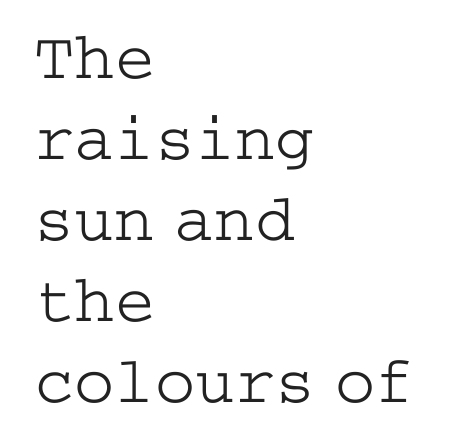
{"serif": "yes", "italic": "no", "bold": "no", "weight": "light", "width": "wide", "stroke_contrast": "low", "x_height": "medium", "underline": "no", "align": "left", "line_spacing_ratio": 1.21, "letter_spacing": "normal", "letter_spacing_em": 0.0, "glyph_px": 67}
